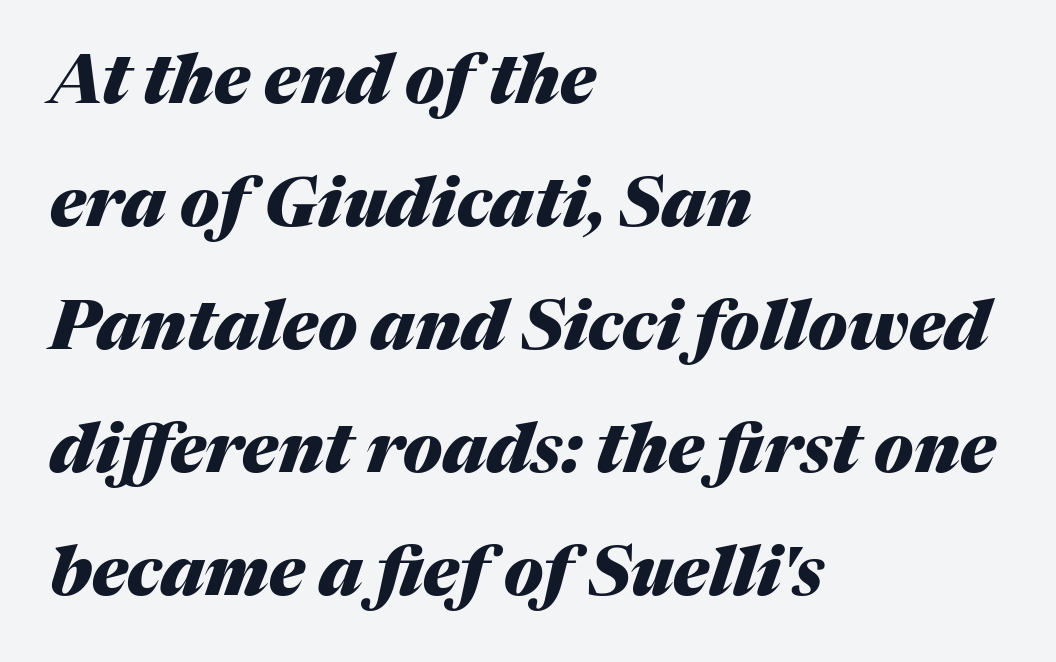
The rendering uses natural spacing where letterforms have individual widths. The specimen omits any rule beneath the text block's lines. In terms of posture, this sample is oblique. Set as a true bold cut, around the 700 mark.
